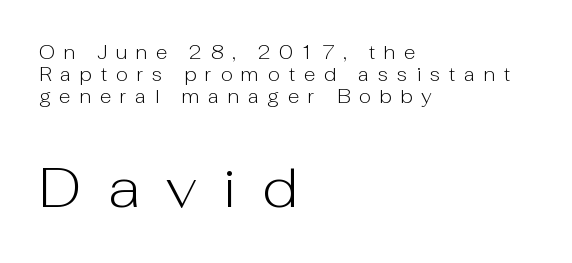
Q: Is the text bold? A: No.
Q: Is the text italic (slanted)? A: No, it is upright.
Q: Is the typeface a serif or a sans-serif typeface? A: Sans-serif.
Q: Is the text underlined? A: No.
Q: How is the paragraph aligned? A: Left-aligned.
Q: Is the spacing between letters normal or unusually wide? A: Unusually wide.
Q: Which block of text is set in a larger size, the first (top) or the second (bottom)? A: The second (bottom) one.
Q: Width (condensed, normal, or wide)? A: Normal.
Q: Stroke contrast? A: Low.
Q: x-height? A: Medium.
Q: Monospaced? A: No.
